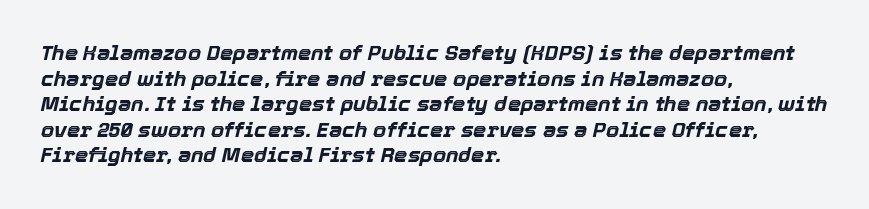
These lines keep a tight, regular rhythm from letter to letter. Just letters on the line, the space beneath them empty. Stroke thickness is high; the sample reads as a true bold. Looking at the ascenders, they clearly lean. Short and long lines alike share a common starting point at left.
